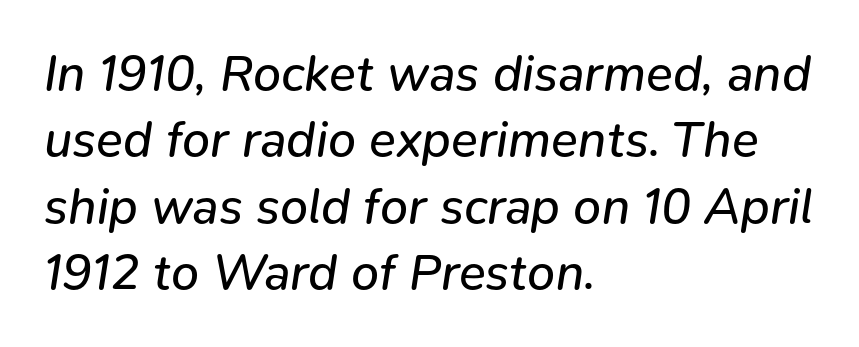
Varying glyph widths throughout — classic text-font behaviour. In CSS terms this would be text-align: left. Posture: slanted. Is the type heavy? It reads as light-to-regular instead. Default kerning and tracking; the words read as compact shapes. The words here are not underlined.
